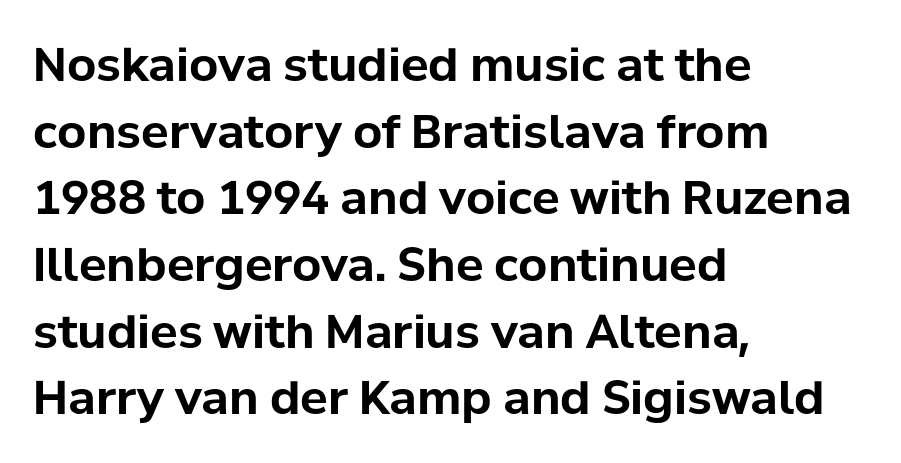
What's the leading like? Ordinary, nothing unusual. You can tell it's not italic because the verticals are truly vertical. Teacher's note: observe the even left margin — that is flush-left alignment. A bare baseline throughout the passage. Notice how thick the strokes are: this is what a full bold looks like.
